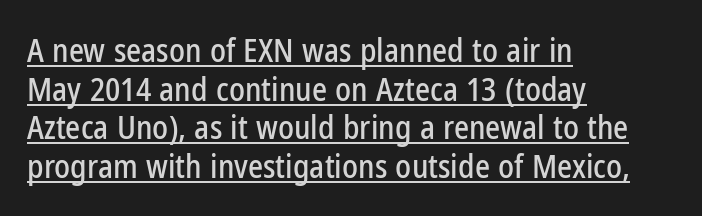
{"serif": "no", "italic": "no", "width": "condensed", "stroke_contrast": "low", "x_height": "medium", "monospaced": "no", "underline": "yes", "align": "left", "line_spacing_ratio": 1.21, "letter_spacing": "normal", "letter_spacing_em": 0.0, "glyph_px": 32}
